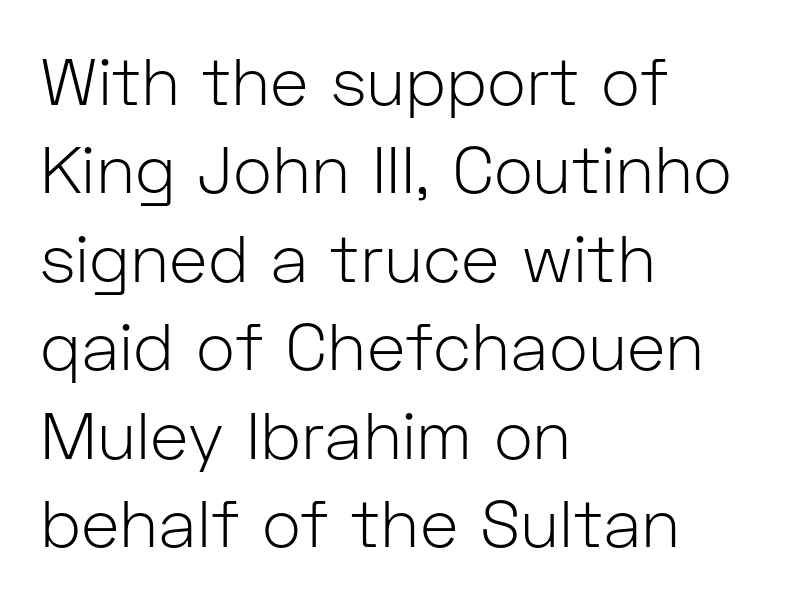
{"serif": "no", "italic": "no", "bold": "no", "weight": "light", "width": "normal", "stroke_contrast": "low", "x_height": "medium", "monospaced": "no", "underline": "no", "align": "left", "line_spacing": "normal", "line_spacing_ratio": 1.34, "letter_spacing": "normal", "letter_spacing_em": 0.0, "glyph_px": 66}
